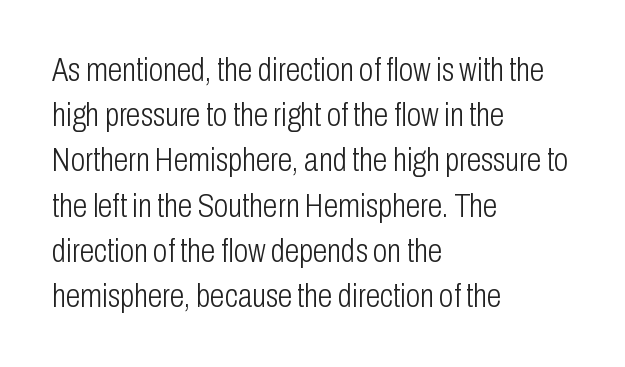
A typesetter would call this proportional, since set widths differ per character. No extra ink here — the face is not bold. The lines are quadded left. A bare baseline throughout the passage.
